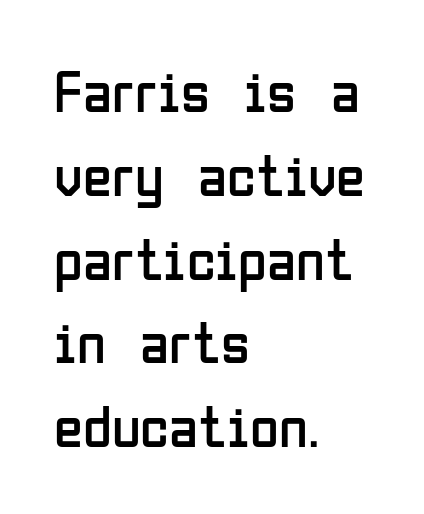
The image shows 59 px regular-weight, condensed sans-serif type, upright; set left-aligned, normal line spacing (1.42x), normal letter spacing, not underlined; low stroke contrast and a medium x-height.
